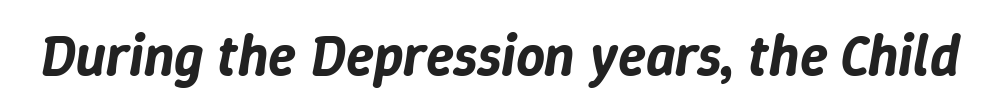
Q: Is the text italic (slanted)? A: Yes, it leans right by about 9 degrees.
Q: Is the text underlined? A: No.
Q: Is the spacing between letters normal or unusually wide? A: Normal.
Q: Width (condensed, normal, or wide)? A: Normal.
Q: Stroke contrast? A: Low.
Q: x-height? A: Medium.
Q: Monospaced? A: No.
